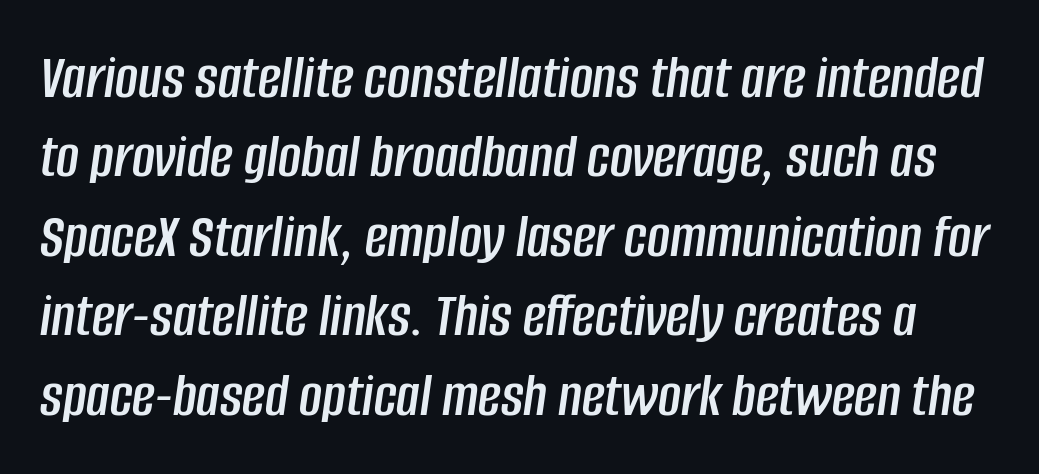
The image shows 63 px condensed type, italic (leaning right); set normal line spacing (1.26x), normal letter spacing, not underlined; low stroke contrast and a large x-height.
